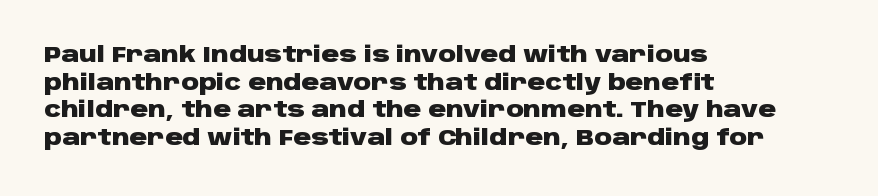
The image shows 22 px bold type, upright; set left-aligned, normal line spacing (1.26x), normal letter spacing, not underlined.
